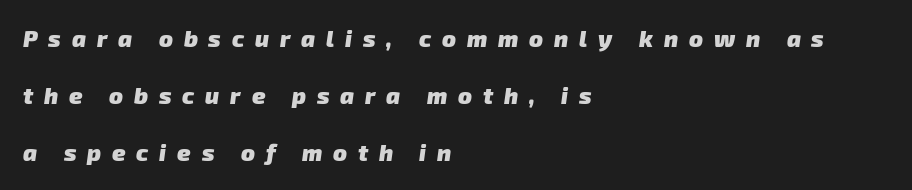
{"bold": "yes", "underline": "no", "align": "left", "line_spacing": "loose", "line_spacing_ratio": 2.48, "letter_spacing": "wide", "letter_spacing_em": 0.47, "glyph_px": 23}
